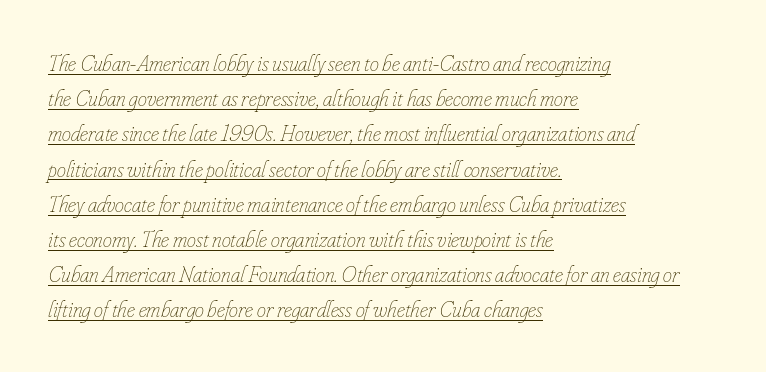
{"italic": "yes", "lean": "right", "slant_degrees": 16, "bold": "no", "underline": "yes", "align": "left", "line_spacing": "normal", "line_spacing_ratio": 1.53, "letter_spacing": "normal", "letter_spacing_em": 0.0, "glyph_px": 23}
